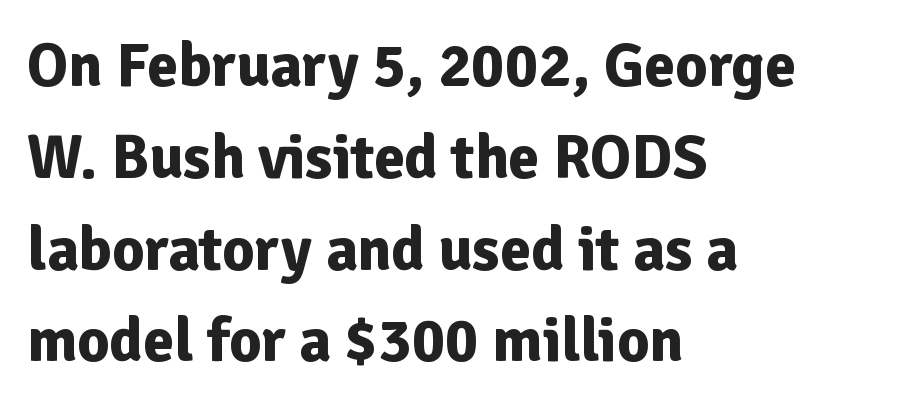
Q: Is the text bold? A: Yes.
Q: Is the text italic (slanted)? A: No, it is upright.
Q: Is the typeface a serif or a sans-serif typeface? A: Sans-serif.
Q: Is the text underlined? A: No.
Q: How is the paragraph aligned? A: Left-aligned.
Q: Is the spacing between letters normal or unusually wide? A: Normal.
Q: Is the spacing between lines tight, normal or loose? A: Normal.
Q: Width (condensed, normal, or wide)? A: Normal.
Q: Stroke contrast? A: Low.
Q: x-height? A: Medium.
Q: Monospaced? A: No.
